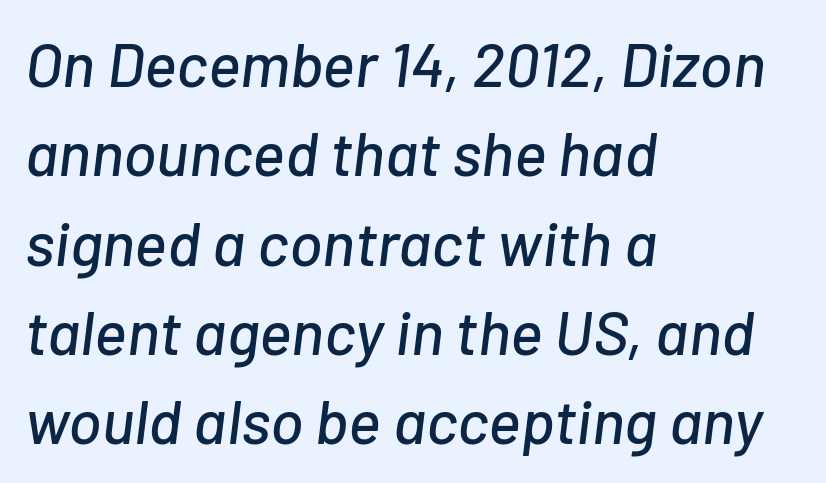
Q: Is the text italic (slanted)? A: Yes, it leans right by about 7 degrees.
Q: Is the text underlined? A: No.
Q: How is the paragraph aligned? A: Left-aligned.
Q: Is the spacing between letters normal or unusually wide? A: Normal.
Q: Is the spacing between lines tight, normal or loose? A: Normal.
Q: Width (condensed, normal, or wide)? A: Normal.
Q: Stroke contrast? A: Low.
Q: x-height? A: Medium.
Q: Monospaced? A: No.
